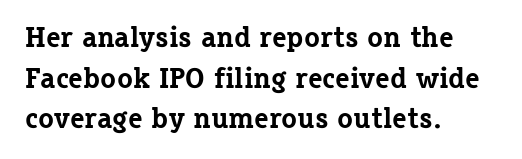
The space directly below the letters is spotless. There is no visible air inserted between adjacent glyphs. Note the varied advance widths — an 'i' is clearly narrower than an 'm'. Layout note: lines flush left. Posture: straight, roman, zero tilt. Strokes here are thick enough to call this a true bold.
